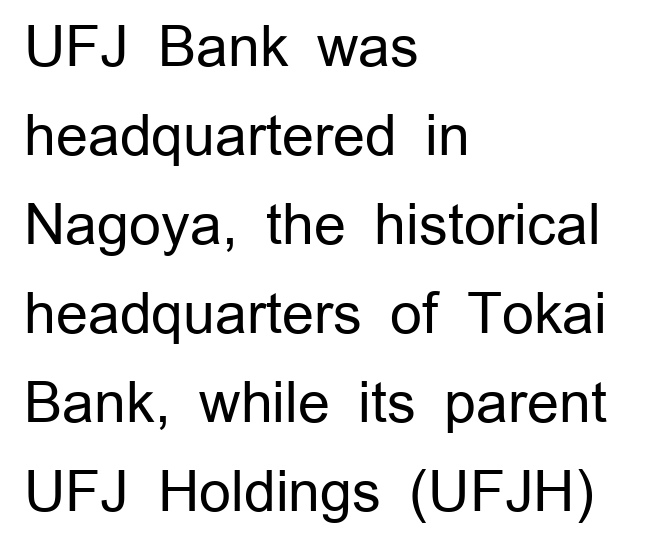
The image shows 56 px regular-weight sans-serif type, upright; set left-aligned, normal line spacing (1.59x), normal letter spacing, not underlined; low stroke contrast and a medium x-height.
